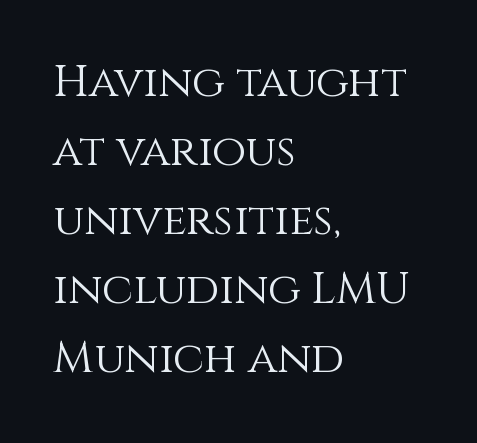
Q: Is the text bold? A: No.
Q: Is the text italic (slanted)? A: No, it is upright.
Q: Is the text underlined? A: No.
Q: How is the paragraph aligned? A: Left-aligned.
Q: Is the spacing between letters normal or unusually wide? A: Normal.
Q: Is the spacing between lines tight, normal or loose? A: Normal.
Q: Width (condensed, normal, or wide)? A: Normal.
Q: Stroke contrast? A: Medium.
Q: x-height? A: Large.
Q: Monospaced? A: No.
